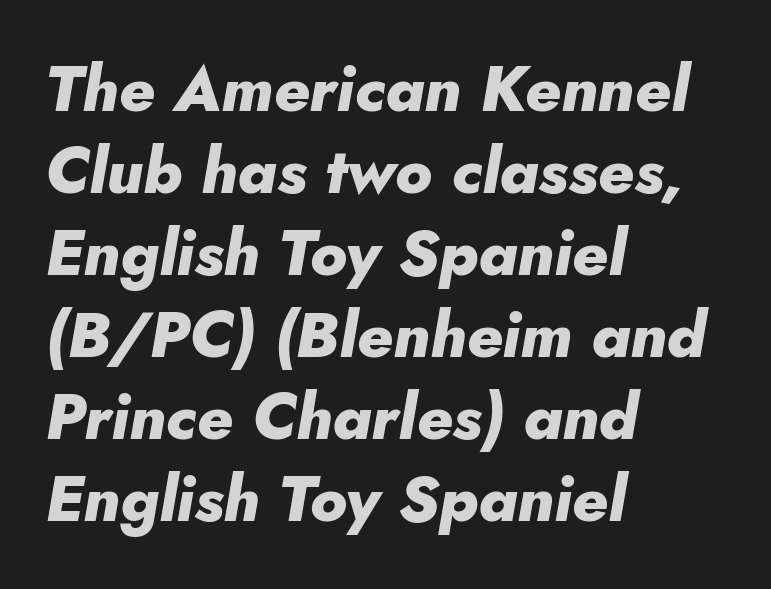
The image shows 64 px heavy type, italic (leaning right); set left-aligned, normal line spacing (1.28x), normal letter spacing, not underlined; low stroke contrast and a small x-height.
